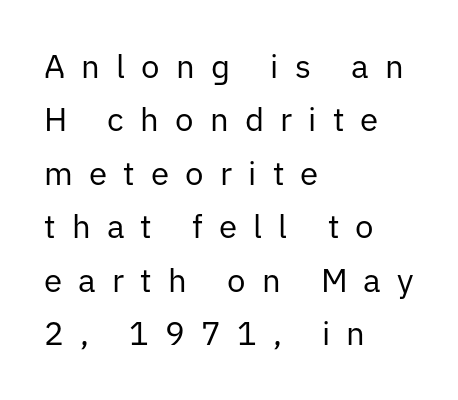
The letters stand straight up with perfectly vertical stems. Stroke thickness stays within the range of a standard reading face or lighter. Proportional: the letters do not fall into vertical columns. Inter-character spacing is expanded well beyond the font's built-in metrics.
